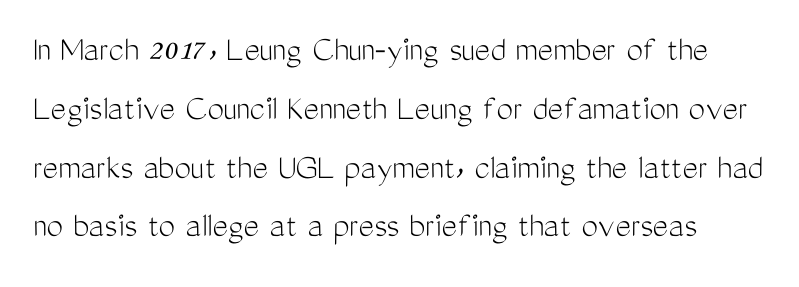
Q: Is the text bold? A: No.
Q: Is the text italic (slanted)? A: No, it is upright.
Q: Is the typeface a serif or a sans-serif typeface? A: Sans-serif.
Q: Is the text underlined? A: No.
Q: Is the spacing between letters normal or unusually wide? A: Normal.
Q: Is the spacing between lines tight, normal or loose? A: Normal.
Q: Width (condensed, normal, or wide)? A: Condensed.
Q: Stroke contrast? A: Medium.
Q: x-height? A: Medium.
Q: Monospaced? A: No.
